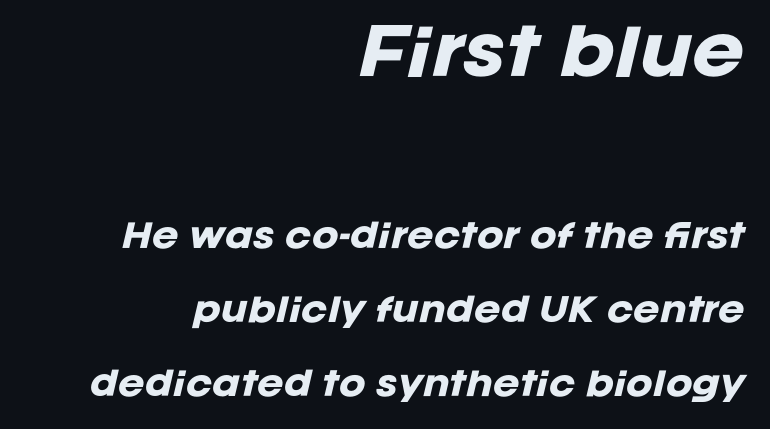
Q: Is the text bold? A: Yes.
Q: Is the text italic (slanted)? A: Yes, it leans right by about 12 degrees.
Q: Is the text underlined? A: No.
Q: How is the paragraph aligned? A: Right-aligned.
Q: Is the spacing between letters normal or unusually wide? A: Normal.
Q: Is the spacing between lines tight, normal or loose? A: Loose.
Q: Which block of text is set in a larger size, the first (top) or the second (bottom)? A: The first (top) one.
Q: Width (condensed, normal, or wide)? A: Normal.
Q: Stroke contrast? A: Low.
Q: x-height? A: Large.
Q: Monospaced? A: No.
